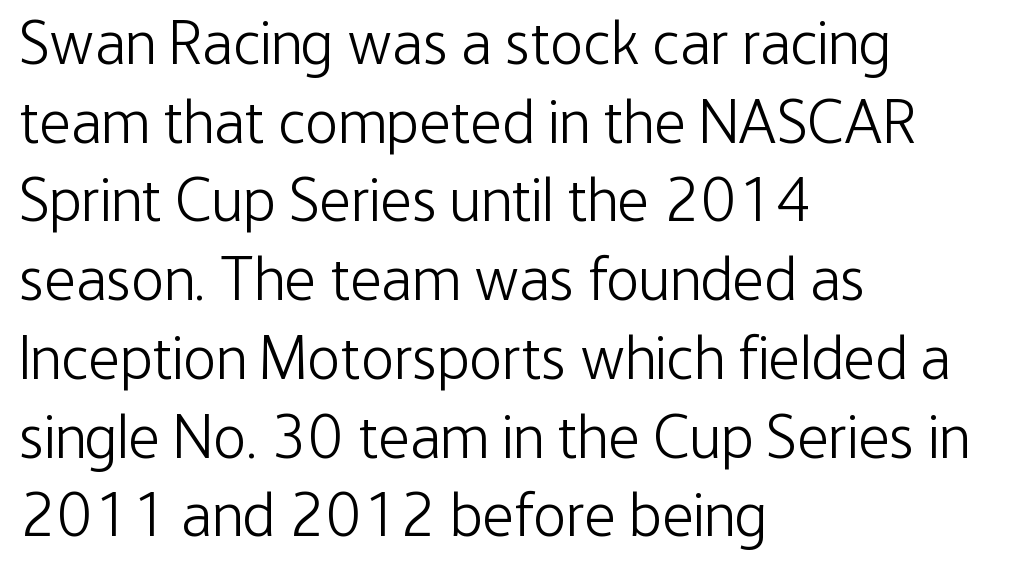
Q: Is the text bold? A: No.
Q: Is the text italic (slanted)? A: No, it is upright.
Q: Is the typeface a serif or a sans-serif typeface? A: Sans-serif.
Q: Is the text underlined? A: No.
Q: How is the paragraph aligned? A: Left-aligned.
Q: Is the spacing between letters normal or unusually wide? A: Normal.
Q: Is the spacing between lines tight, normal or loose? A: Normal.
Q: Width (condensed, normal, or wide)? A: Condensed.
Q: Stroke contrast? A: Low.
Q: x-height? A: Medium.
Q: Monospaced? A: No.
